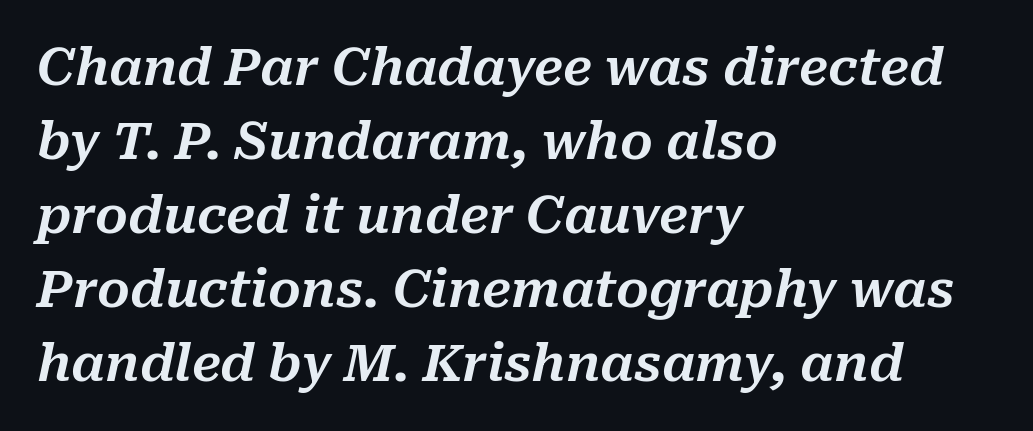
The passage shown is not underscored anywhere. Successive baselines arrive at the customary interval. Standard letterfit; no display-style spreading of the glyphs. Compared with ordinary roman type, these characters are visibly tilted. The paragraph has a hard left edge and a soft right edge. The rendering uses natural spacing where letterforms have individual widths.
